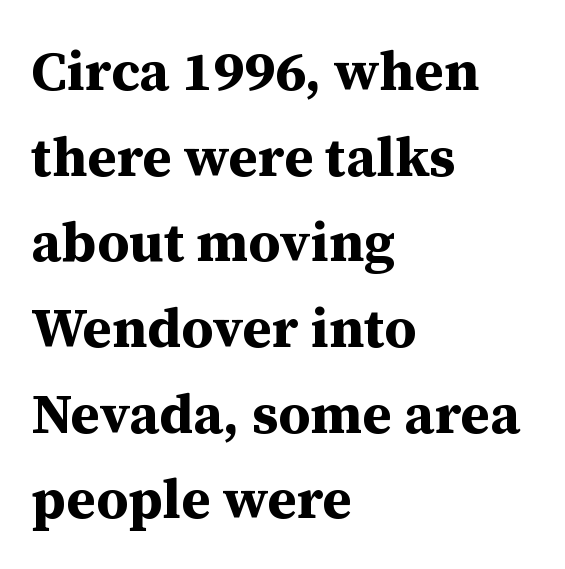
Unlike a clean sans, this face finishes its strokes with serifs. There is no visible air inserted between adjacent glyphs. Each letter keeps its own natural width here, so spacing adapts to shape. Bare-footed words on every line. All the whitespace from short lines collects on the right. When letters stand straight like this, we call the style roman or upright.
